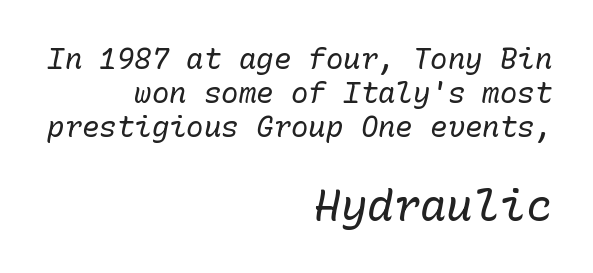
Q: Is the text bold? A: No.
Q: Is the text italic (slanted)? A: Yes, it leans right by about 10 degrees.
Q: Is the text underlined? A: No.
Q: How is the paragraph aligned? A: Right-aligned.
Q: Is the spacing between letters normal or unusually wide? A: Normal.
Q: Which block of text is set in a larger size, the first (top) or the second (bottom)? A: The second (bottom) one.
Q: Width (condensed, normal, or wide)? A: Normal.
Q: Stroke contrast? A: Low.
Q: x-height? A: Medium.
Q: Monospaced? A: Yes.
